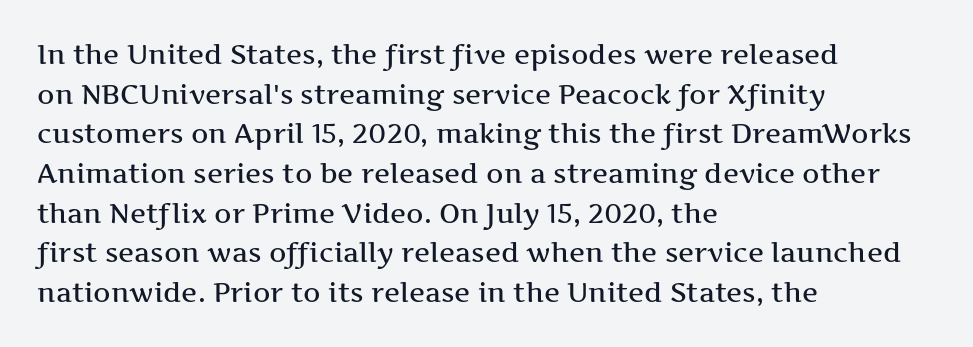
{"italic": "no", "underline": "no", "align": "left", "line_spacing": "normal", "line_spacing_ratio": 1.47, "letter_spacing": "normal", "letter_spacing_em": 0.0, "glyph_px": 27}
